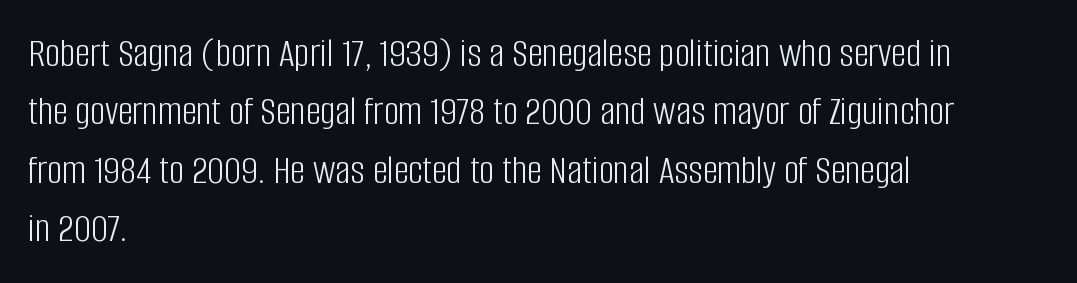
Casual observation: everything's shoved over to the left. The typesetting does not lean heavy: it is not bold. Nope, not italic — everything's standing straight. Spacing verdict: proportional, widths tailored to each character. Underlining? Definitely not there.
